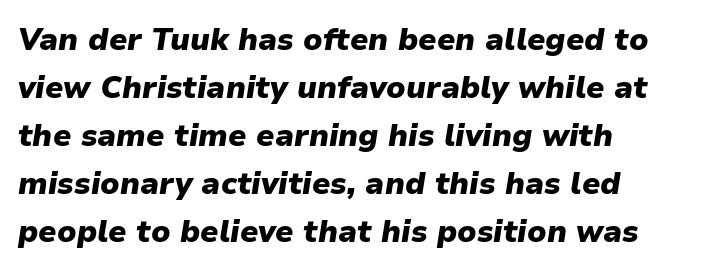
{"italic": "yes", "lean": "right", "slant_degrees": 9, "bold": "yes", "weight": "heavy", "width": "normal", "stroke_contrast": "low", "x_height": "medium", "monospaced": "no", "underline": "no", "align": "left", "line_spacing": "normal", "line_spacing_ratio": 1.55, "letter_spacing": "normal", "letter_spacing_em": 0.0, "glyph_px": 31}
